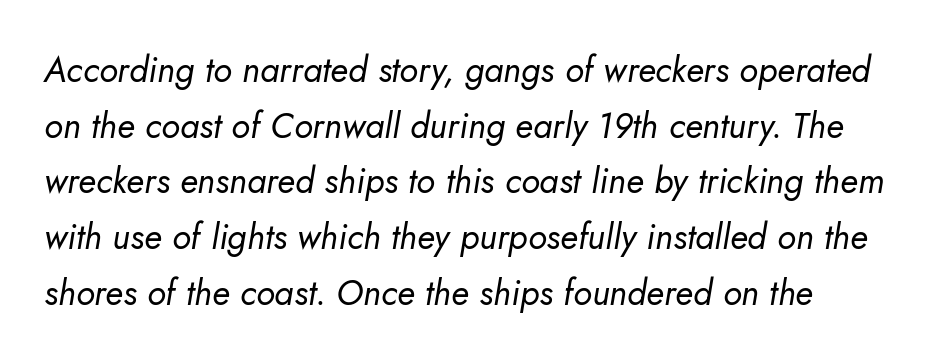
Here the glyphs are tracked normally, forming tight word shapes. Quick note: underline off. The strokes are not fattened; the text isn't bold. Characters are canted at an angle relative to the baseline's perpendicular. You could not count columns in this text — the font is proportionally spaced.
